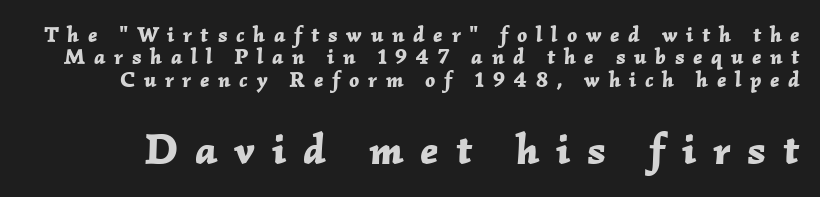
Q: Is the text bold? A: Yes.
Q: Is the text italic (slanted)? A: Yes, it leans right by about 2 degrees.
Q: Is the text underlined? A: No.
Q: Is the spacing between letters normal or unusually wide? A: Unusually wide.
Q: Is the spacing between lines tight, normal or loose? A: Tight.
Q: Which block of text is set in a larger size, the first (top) or the second (bottom)? A: The second (bottom) one.
Q: Width (condensed, normal, or wide)? A: Normal.
Q: Stroke contrast? A: Low.
Q: x-height? A: Medium.
Q: Monospaced? A: No.
